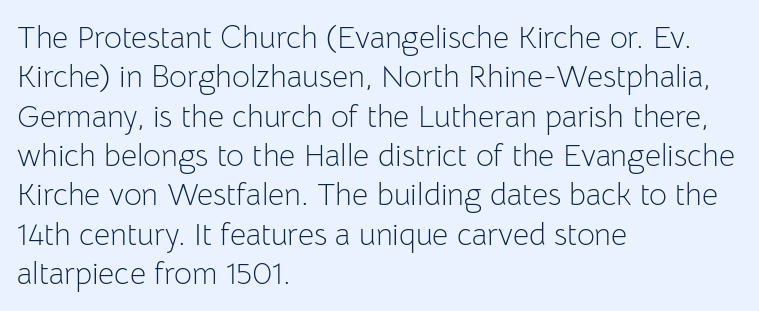
The image shows 31 px light sans-serif type, upright; set left-aligned, normal line spacing (1.27x), normal letter spacing, not underlined; low stroke contrast and a medium x-height.
